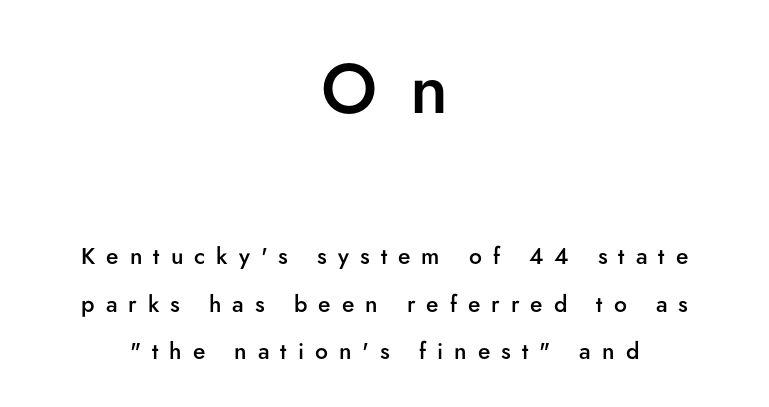
Q: Is the text bold? A: Semi-bold.
Q: Is the text italic (slanted)? A: No, it is upright.
Q: Is the typeface a serif or a sans-serif typeface? A: Sans-serif.
Q: Is the text underlined? A: No.
Q: How is the paragraph aligned? A: Centered.
Q: Is the spacing between letters normal or unusually wide? A: Unusually wide.
Q: Is the spacing between lines tight, normal or loose? A: Loose.
Q: Which block of text is set in a larger size, the first (top) or the second (bottom)? A: The first (top) one.
Q: Width (condensed, normal, or wide)? A: Normal.
Q: Stroke contrast? A: Low.
Q: x-height? A: Small.
Q: Monospaced? A: No.
